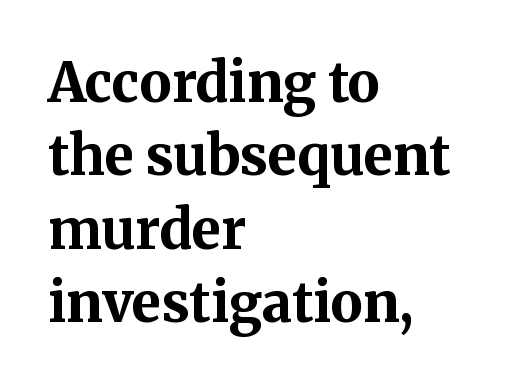
{"serif": "yes", "italic": "no", "bold": "yes", "weight": "bold", "width": "normal", "stroke_contrast": "medium", "x_height": "medium", "monospaced": "no", "underline": "no", "align": "left", "line_spacing": "normal", "line_spacing_ratio": 1.36, "letter_spacing": "normal", "letter_spacing_em": 0.0, "glyph_px": 54}
